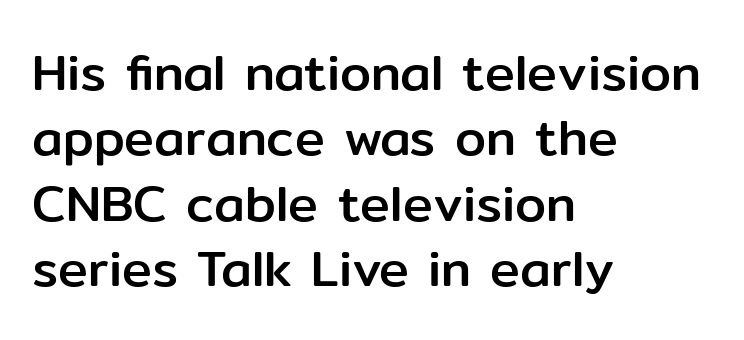
The image shows 50 px sans-serif type, upright; set left-aligned, normal line spacing (1.31x), normal letter spacing, not underlined; low stroke contrast and a medium x-height.
